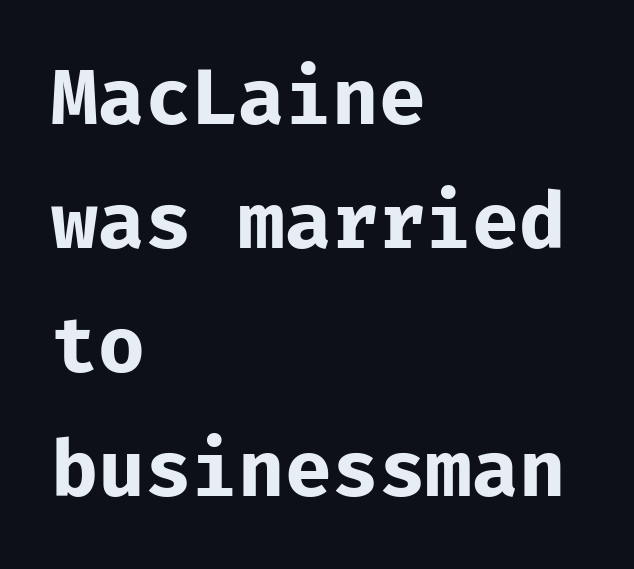
Q: Is the text bold? A: Yes.
Q: Is the text italic (slanted)? A: No, it is upright.
Q: Is the typeface a serif or a sans-serif typeface? A: Sans-serif.
Q: Is the text underlined? A: No.
Q: How is the paragraph aligned? A: Left-aligned.
Q: Is the spacing between letters normal or unusually wide? A: Normal.
Q: Is the spacing between lines tight, normal or loose? A: Normal.
Q: Width (condensed, normal, or wide)? A: Normal.
Q: Stroke contrast? A: Low.
Q: x-height? A: Medium.
Q: Monospaced? A: Yes.
